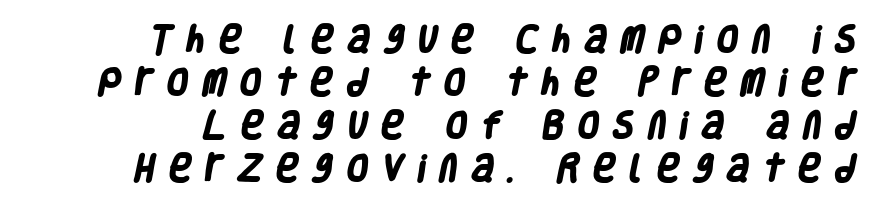
The image shows 30 px heavy, condensed sans-serif type; set right-aligned, normal line spacing (1.43x), unusually wide letter spacing (+0.49 em), not underlined; low stroke contrast and a large x-height.
